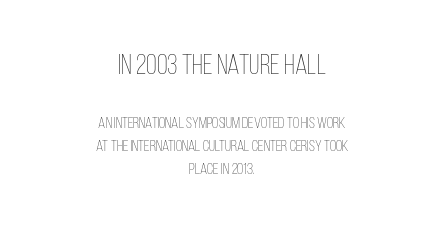
The image shows 28 px thin, condensed type, upright; set centered, normal line spacing (1.45x), normal letter spacing, not underlined; the first (top) block is 1.75x larger; low stroke contrast and a large x-height.
